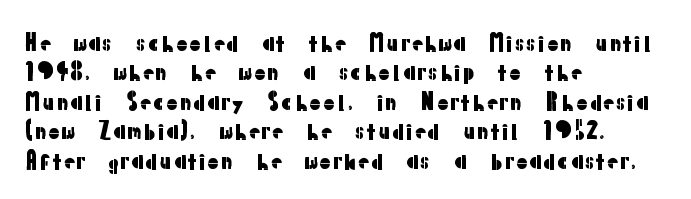
The image shows 22 px text type, upright; set left-aligned, normal line spacing (1.34x), normal letter spacing, not underlined.
